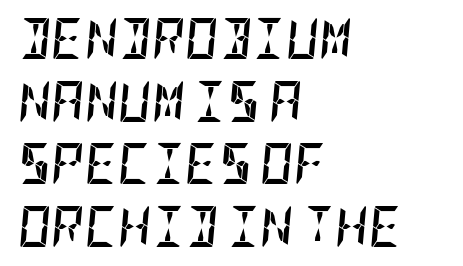
Q: Is the text bold? A: Yes.
Q: Is the text italic (slanted)? A: Yes, it leans right by about 5 degrees.
Q: Is the text underlined? A: No.
Q: How is the paragraph aligned? A: Left-aligned.
Q: Is the spacing between letters normal or unusually wide? A: Normal.
Q: Is the spacing between lines tight, normal or loose? A: Normal.
Q: Width (condensed, normal, or wide)? A: Condensed.
Q: Stroke contrast? A: Low.
Q: x-height? A: Large.
